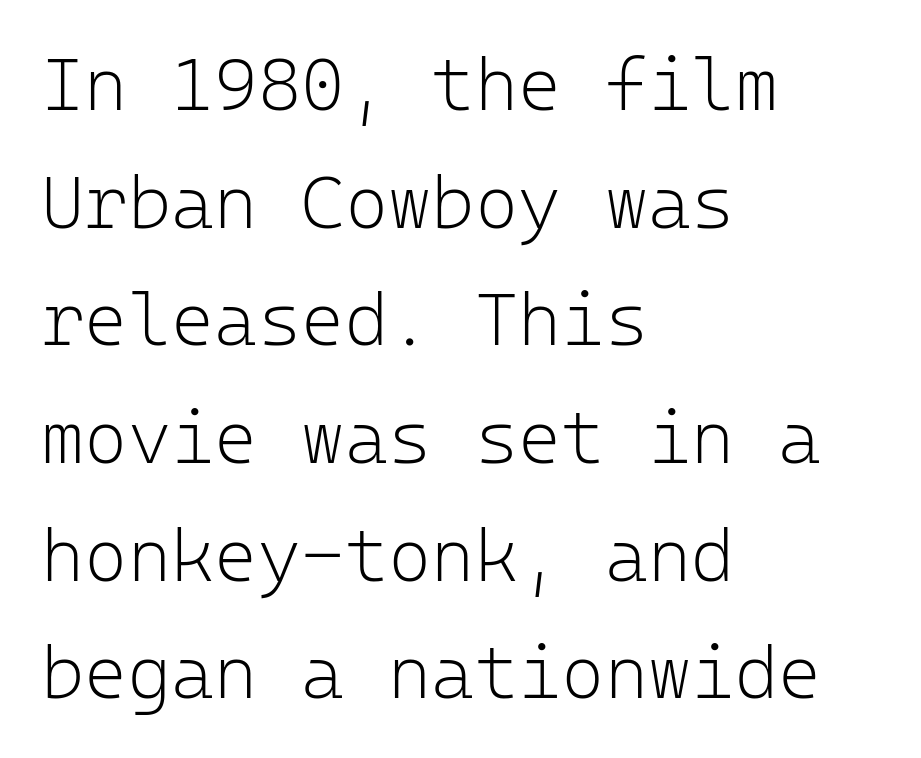
Q: Is the text bold? A: No.
Q: Is the text italic (slanted)? A: No, it is upright.
Q: Is the typeface a serif or a sans-serif typeface? A: Sans-serif.
Q: Is the text underlined? A: No.
Q: How is the paragraph aligned? A: Left-aligned.
Q: Is the spacing between letters normal or unusually wide? A: Normal.
Q: Is the spacing between lines tight, normal or loose? A: Normal.
Q: Width (condensed, normal, or wide)? A: Normal.
Q: Stroke contrast? A: Low.
Q: x-height? A: Medium.
Q: Monospaced? A: Yes.
